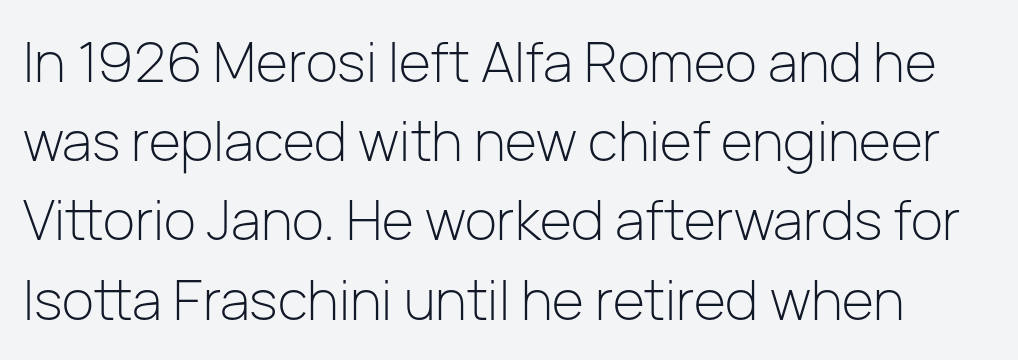
The image shows 55 px light sans-serif type, upright; set normal line spacing (1.44x), normal letter spacing, not underlined; low stroke contrast and a medium x-height.
